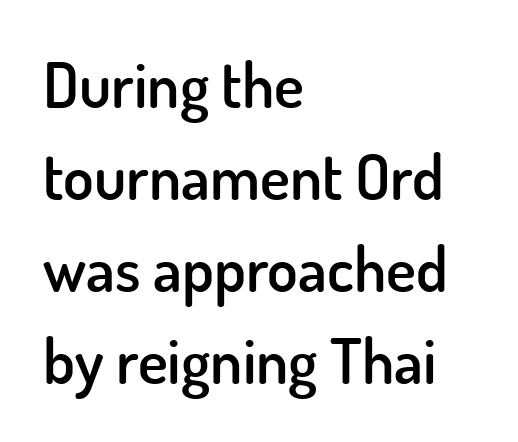
Q: Is the text bold? A: Semi-bold.
Q: Is the text italic (slanted)? A: No, it is upright.
Q: Is the typeface a serif or a sans-serif typeface? A: Sans-serif.
Q: Is the text underlined? A: No.
Q: How is the paragraph aligned? A: Left-aligned.
Q: Is the spacing between letters normal or unusually wide? A: Normal.
Q: Is the spacing between lines tight, normal or loose? A: Normal.
Q: Width (condensed, normal, or wide)? A: Normal.
Q: Stroke contrast? A: Low.
Q: x-height? A: Small.
Q: Monospaced? A: No.
